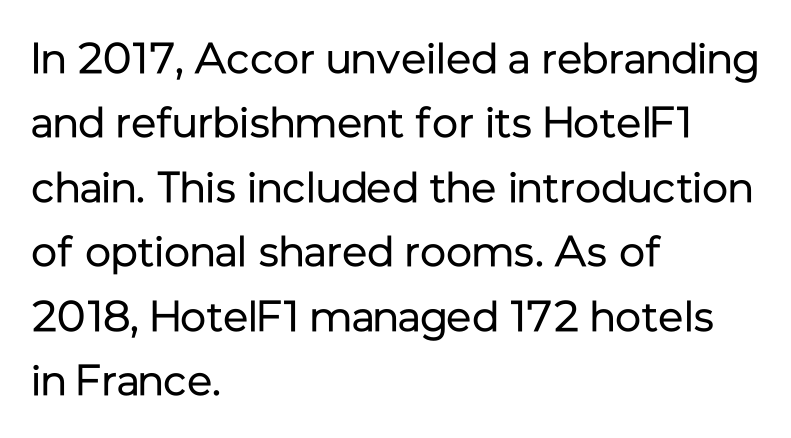
Q: Is the text bold? A: No.
Q: Is the text italic (slanted)? A: No, it is upright.
Q: Is the typeface a serif or a sans-serif typeface? A: Sans-serif.
Q: Is the text underlined? A: No.
Q: How is the paragraph aligned? A: Left-aligned.
Q: Is the spacing between letters normal or unusually wide? A: Normal.
Q: Is the spacing between lines tight, normal or loose? A: Normal.
Q: Width (condensed, normal, or wide)? A: Normal.
Q: Stroke contrast? A: Low.
Q: x-height? A: Medium.
Q: Monospaced? A: No.
